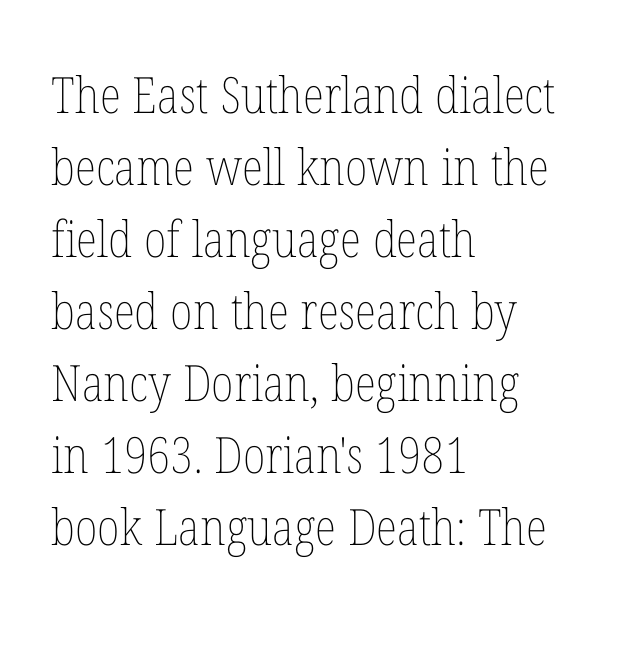
Line starts are locked; line ends wander. A typesetter would call this proportional, since set widths differ per character. The line texture is even and compact thanks to regular tracking. The font sits on the lighter half of the weight spectrum, regular included.
